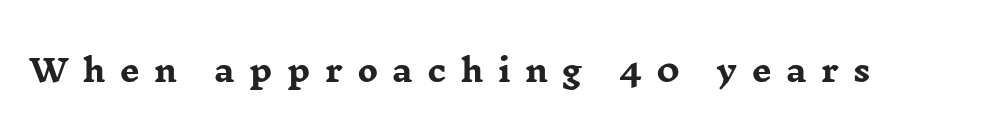
Q: Is the text bold? A: Yes.
Q: Is the text italic (slanted)? A: No, it is upright.
Q: Is the typeface a serif or a sans-serif typeface? A: Serif.
Q: Is the text underlined? A: No.
Q: Is the spacing between letters normal or unusually wide? A: Unusually wide.
Q: Width (condensed, normal, or wide)? A: Wide.
Q: Stroke contrast? A: Low.
Q: x-height? A: Medium.
Q: Monospaced? A: No.
